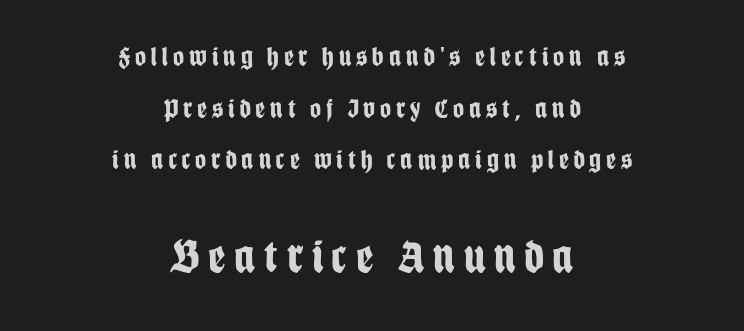
Here the designer chose a conventional face with non-uniform glyph widths. Examine the stroke ends and you'll find no serifs. Thick stems and heavy bowls — unmistakably bold. The lettering holds an erect, upright posture throughout. The block of text is sparse from top to bottom, with ample space between rows. Small over large — that's the arrangement of the two blocks here.
